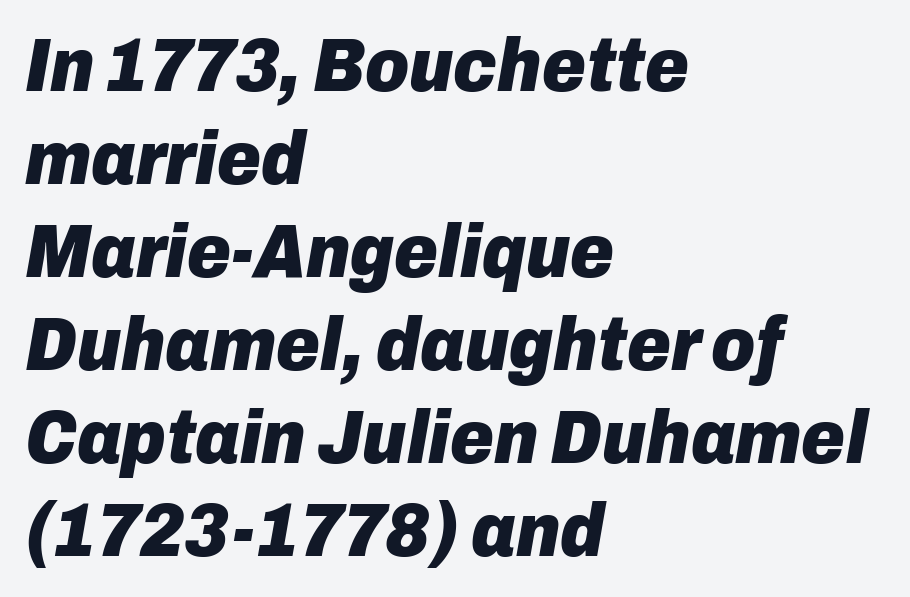
Q: Is the text bold? A: Yes.
Q: Is the text italic (slanted)? A: Yes, it leans right by about 10 degrees.
Q: Is the text underlined? A: No.
Q: How is the paragraph aligned? A: Left-aligned.
Q: Is the spacing between letters normal or unusually wide? A: Normal.
Q: Width (condensed, normal, or wide)? A: Normal.
Q: Stroke contrast? A: Low.
Q: x-height? A: Medium.
Q: Monospaced? A: No.
